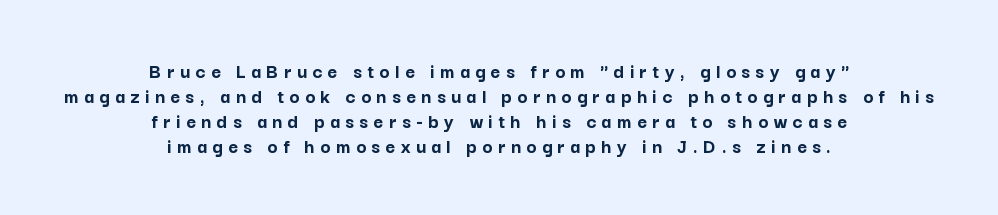
{"italic": "no", "bold": "yes", "underline": "no", "align": "center", "line_spacing_ratio": 1.19, "letter_spacing": "wide", "letter_spacing_em": 0.26, "glyph_px": 21}
